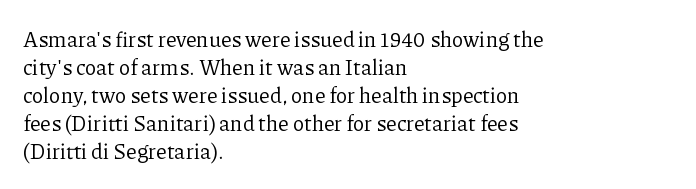
{"italic": "no", "bold": "no", "underline": "no", "align": "left", "line_spacing": "normal", "line_spacing_ratio": 1.33, "letter_spacing": "normal", "letter_spacing_em": 0.0, "glyph_px": 21}
